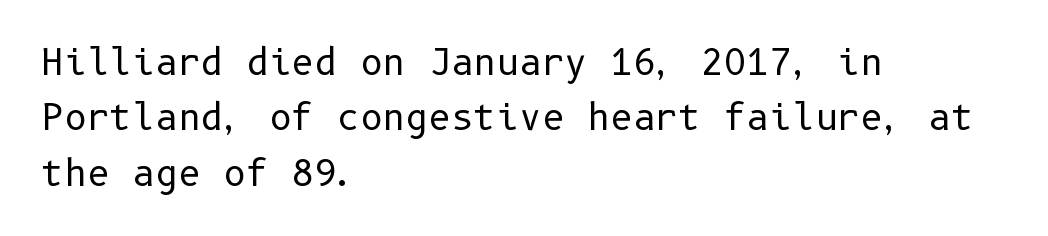
Q: Is the text bold? A: No.
Q: Is the text italic (slanted)? A: No, it is upright.
Q: Is the typeface a serif or a sans-serif typeface? A: Sans-serif.
Q: Is the text underlined? A: No.
Q: How is the paragraph aligned? A: Left-aligned.
Q: Is the spacing between letters normal or unusually wide? A: Normal.
Q: Is the spacing between lines tight, normal or loose? A: Normal.
Q: Width (condensed, normal, or wide)? A: Normal.
Q: Stroke contrast? A: Low.
Q: x-height? A: Medium.
